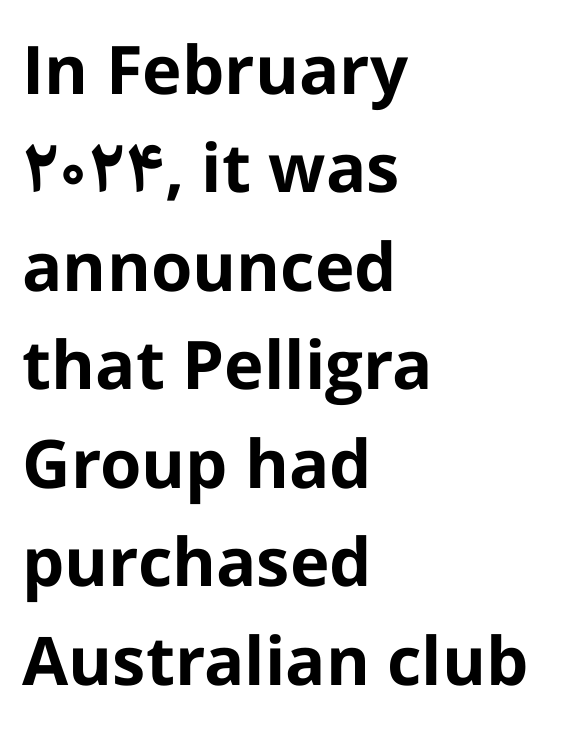
Q: Is the text bold? A: Yes.
Q: Is the text italic (slanted)? A: No, it is upright.
Q: Is the typeface a serif or a sans-serif typeface? A: Sans-serif.
Q: Is the text underlined? A: No.
Q: How is the paragraph aligned? A: Left-aligned.
Q: Is the spacing between letters normal or unusually wide? A: Normal.
Q: Is the spacing between lines tight, normal or loose? A: Normal.
Q: Width (condensed, normal, or wide)? A: Normal.
Q: Stroke contrast? A: Low.
Q: x-height? A: Medium.
Q: Monospaced? A: No.
